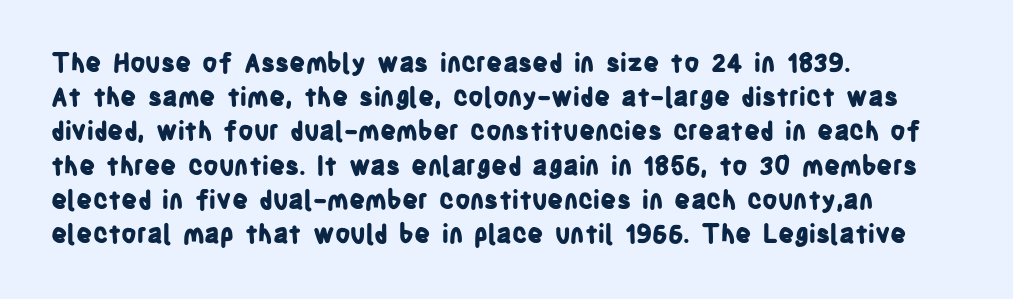
Q: Is the text bold? A: Yes.
Q: Is the text italic (slanted)? A: No, it is upright.
Q: Is the text underlined? A: No.
Q: How is the paragraph aligned? A: Left-aligned.
Q: Is the spacing between letters normal or unusually wide? A: Normal.
Q: Is the spacing between lines tight, normal or loose? A: Normal.
